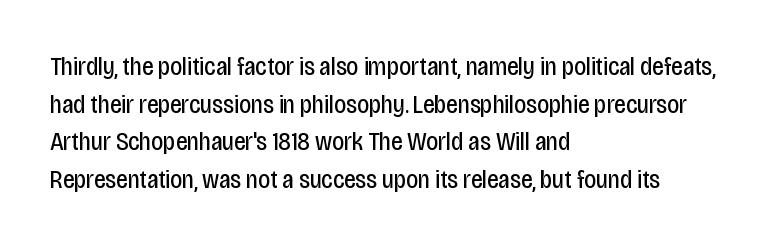
This sample is left-justified, so line endings fall wherever the words run out. Short note: letters normally spaced. These lines were composed using upright roman letters. Nothing heavy about these letters — not bold at all. The glyphs are unaccompanied by any horizontal stroke below them. Quick note: interline space is typical.
